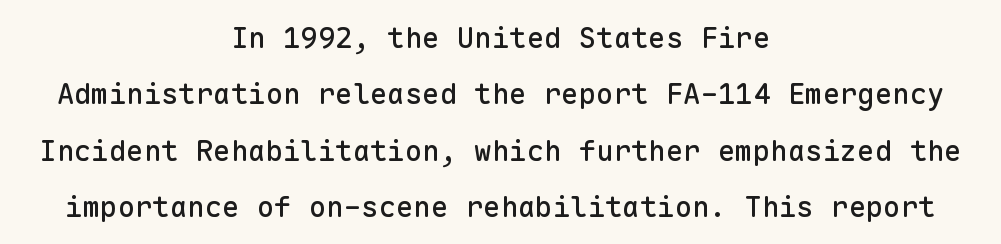
Q: Is the text italic (slanted)? A: No, it is upright.
Q: Is the typeface a serif or a sans-serif typeface? A: Sans-serif.
Q: Is the text underlined? A: No.
Q: How is the paragraph aligned? A: Centered.
Q: Is the spacing between letters normal or unusually wide? A: Normal.
Q: Is the spacing between lines tight, normal or loose? A: Loose.
Q: Width (condensed, normal, or wide)? A: Normal.
Q: Stroke contrast? A: Low.
Q: x-height? A: Medium.
Q: Monospaced? A: Yes.
